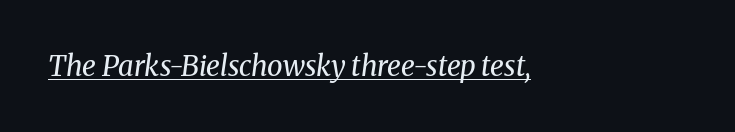
The image shows 28 px regular-weight serif type, italic (leaning right); set normal letter spacing, underlined; medium stroke contrast and a medium x-height.
